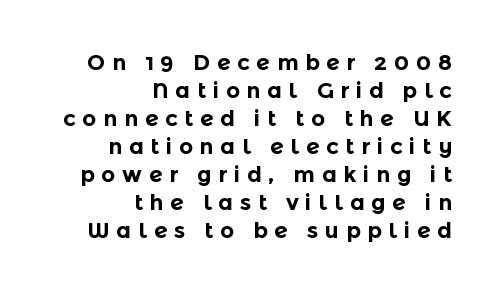
The letters stand upright; this is a roman face. Leading: standard. Which margin do the lines hug? The right one — the left edge is uneven. Honestly, there is no underline to notice here at all. Is the type bold? Yes — the strokes are clearly thick and heavy.
